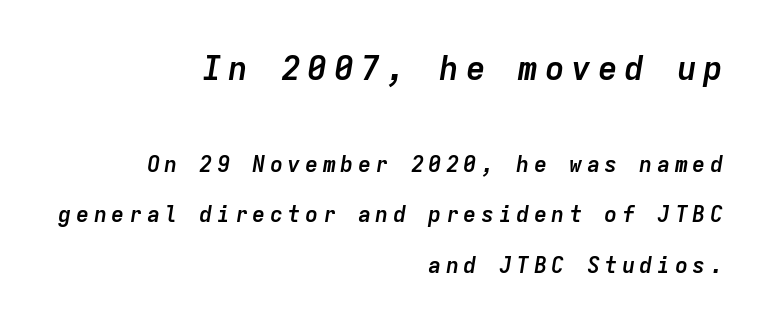
The image shows 33 px semibold type, italic (leaning right), monospaced; set right-aligned, loose line spacing (2.29x), unusually wide letter spacing (+0.2 em), not underlined; the first (top) block is 1.5x larger; low stroke contrast and a medium x-height.
